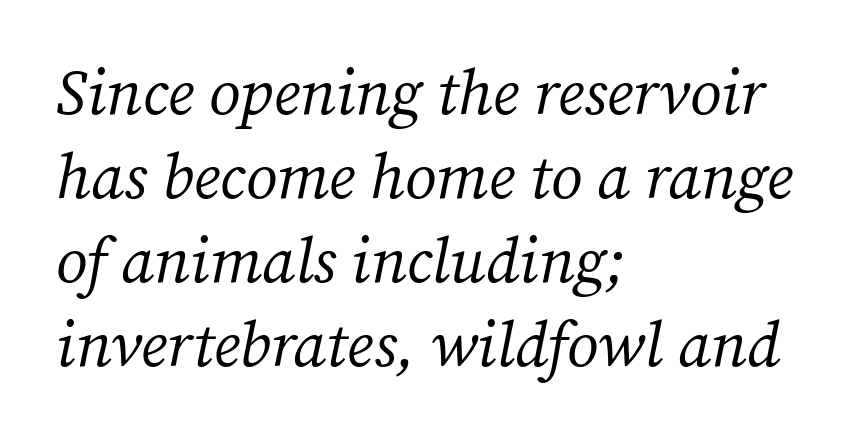
Q: Is the text bold? A: No.
Q: Is the text italic (slanted)? A: Yes, it leans right by about 12 degrees.
Q: Is the typeface a serif or a sans-serif typeface? A: Serif.
Q: Is the text underlined? A: No.
Q: How is the paragraph aligned? A: Left-aligned.
Q: Is the spacing between letters normal or unusually wide? A: Normal.
Q: Is the spacing between lines tight, normal or loose? A: Normal.
Q: Width (condensed, normal, or wide)? A: Normal.
Q: Stroke contrast? A: Medium.
Q: x-height? A: Medium.
Q: Monospaced? A: No.
